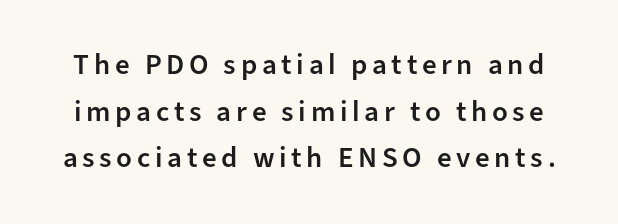
The image shows 29 px semibold sans-serif type, upright; set normal line spacing (1.61x), not underlined; low stroke contrast and a medium x-height.
